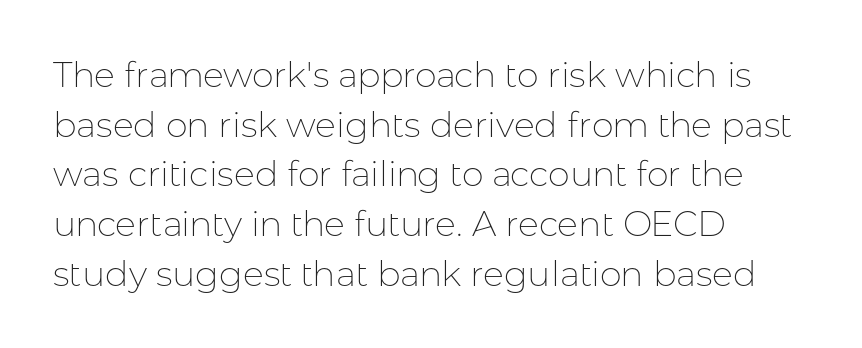
Q: Is the text bold? A: No.
Q: Is the text italic (slanted)? A: No, it is upright.
Q: Is the typeface a serif or a sans-serif typeface? A: Sans-serif.
Q: Is the text underlined? A: No.
Q: How is the paragraph aligned? A: Left-aligned.
Q: Is the spacing between letters normal or unusually wide? A: Normal.
Q: Is the spacing between lines tight, normal or loose? A: Normal.
Q: Width (condensed, normal, or wide)? A: Normal.
Q: Stroke contrast? A: Low.
Q: x-height? A: Medium.
Q: Monospaced? A: No.
